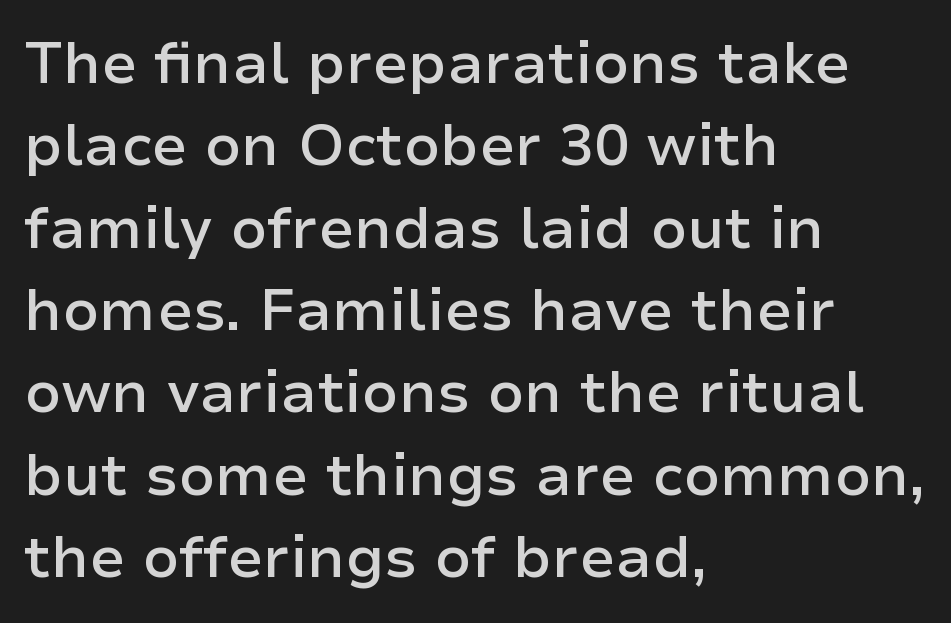
Posture: upright roman. The face used here is rendered with its standard letterfit. Font category for this specimen: sans-serif. Firm but not heavy-handed strokes: this text is semibold. The rendering uses natural spacing where letterforms have individual widths.
